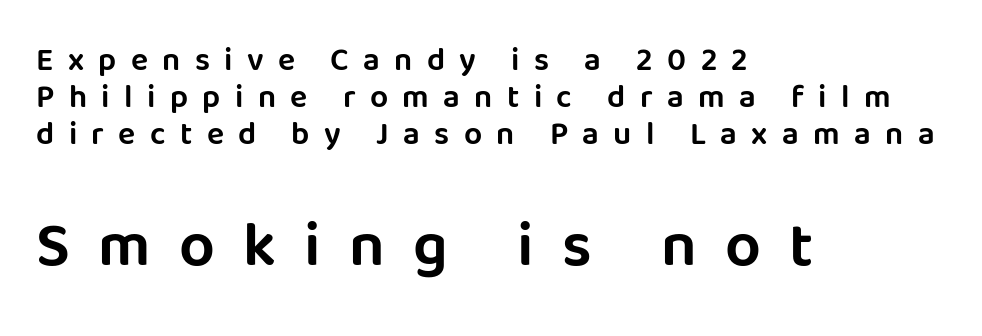
Type size steps up from the first block to the second. Look at the bottom of the vertical strokes: they stop flat, with no serifs. Looks like regular typesetting: each glyph gets only the width it needs. Observe the wide spacing: letters keep a clear distance from each other. Just letters on the line, the space beneath them empty.
